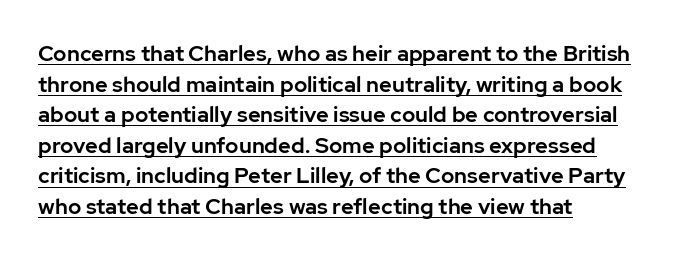
Q: Is the text italic (slanted)? A: No, it is upright.
Q: Is the text underlined? A: Yes.
Q: How is the paragraph aligned? A: Left-aligned.
Q: Is the spacing between letters normal or unusually wide? A: Normal.
Q: Is the spacing between lines tight, normal or loose? A: Normal.
